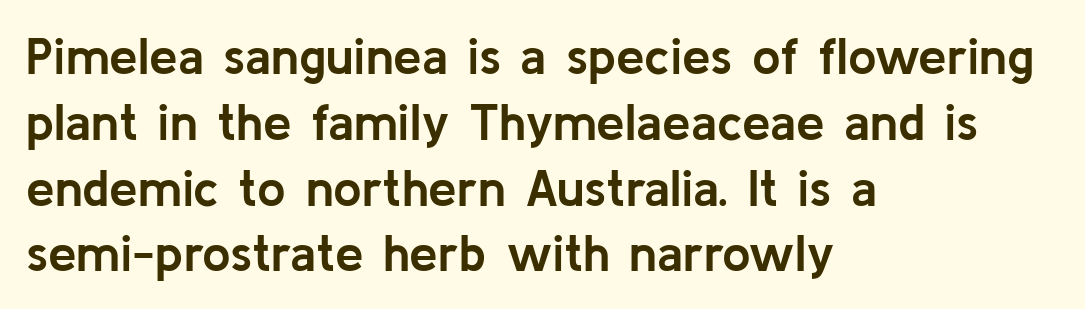
Q: Is the text bold? A: Yes.
Q: Is the text italic (slanted)? A: No, it is upright.
Q: Is the typeface a serif or a sans-serif typeface? A: Sans-serif.
Q: Is the text underlined? A: No.
Q: How is the paragraph aligned? A: Left-aligned.
Q: Is the spacing between letters normal or unusually wide? A: Normal.
Q: Is the spacing between lines tight, normal or loose? A: Normal.
Q: Width (condensed, normal, or wide)? A: Normal.
Q: Stroke contrast? A: Low.
Q: x-height? A: Medium.
Q: Monospaced? A: No.
